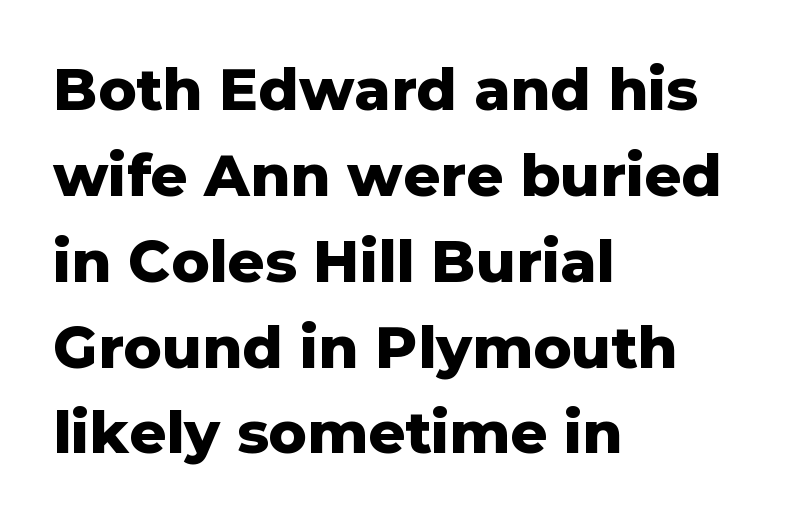
{"serif": "no", "italic": "no", "bold": "yes", "weight": "heavy", "width": "normal", "stroke_contrast": "low", "x_height": "medium", "monospaced": "no", "underline": "no", "align": "left", "line_spacing": "normal", "line_spacing_ratio": 1.48, "letter_spacing": "normal", "letter_spacing_em": 0.0, "glyph_px": 58}
